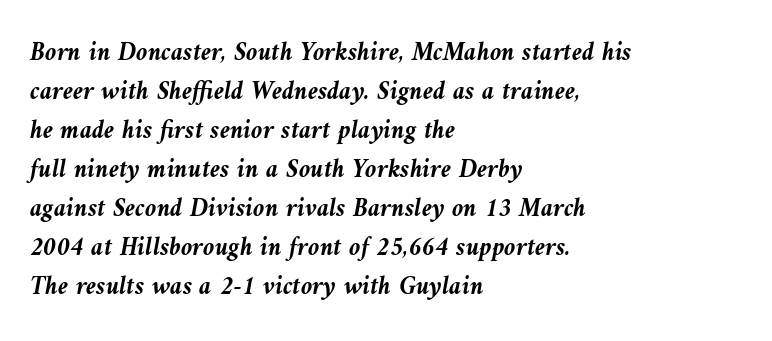
The passage is arranged the way most books set body copy — flush left. In terms of weight, the rendering is a true, heavy bold. No word sits above an underline. How would I describe the line gaps? Plain and ordinary.
